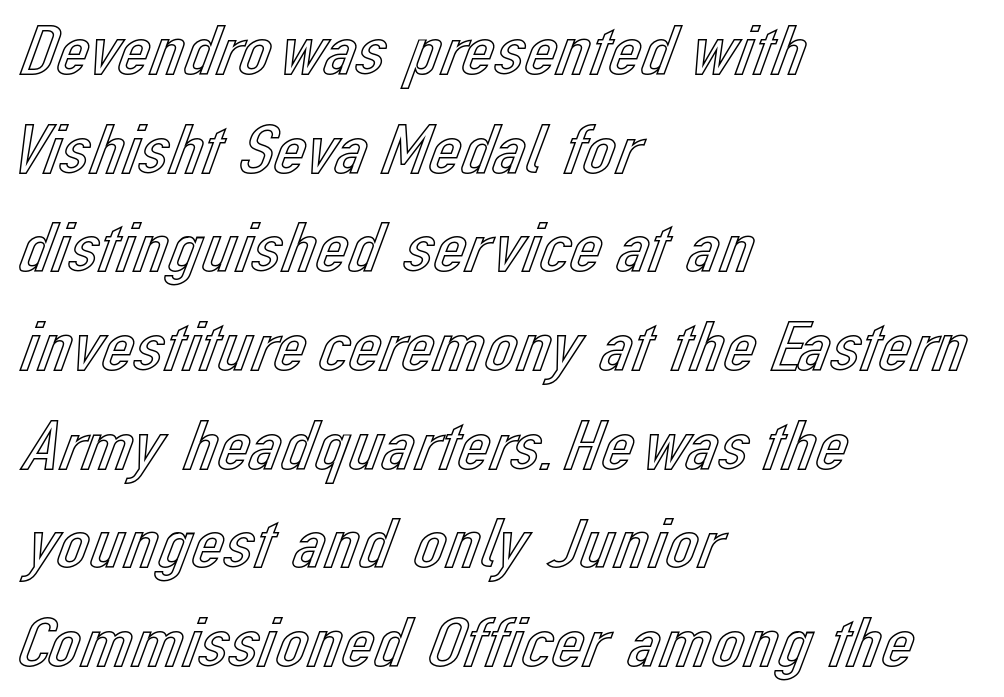
The image shows 72 px text type; set left-aligned, normal line spacing (1.37x), normal letter spacing, not underlined; a medium x-height.
